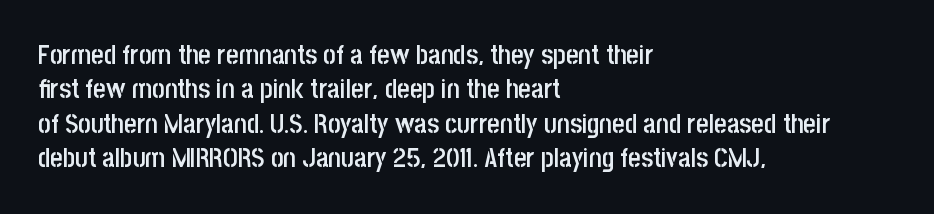
The image shows 27 px text type, upright; set left-aligned, normal line spacing (1.27x), normal letter spacing, not underlined.
